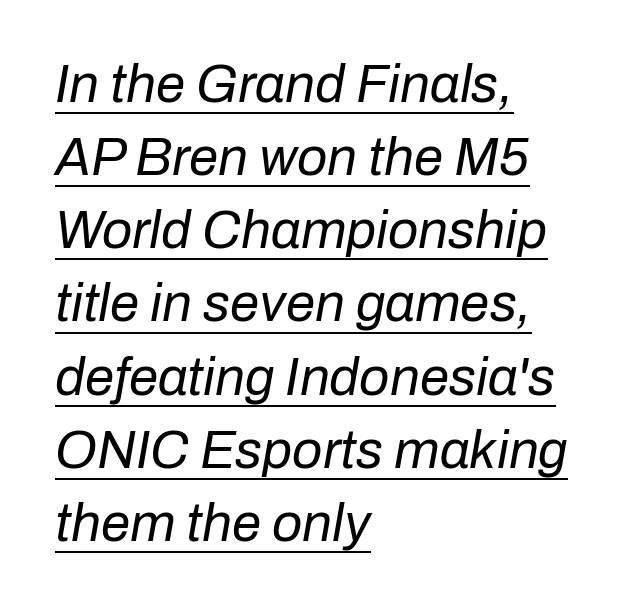
Caption: face not bold, strokes unweighted. Look at the tracking — it's just the regular setting, nothing added. The lettering is marked with a stroke running underneath it. Character widths vary here, with narrow letters taking less room than wide ones.
